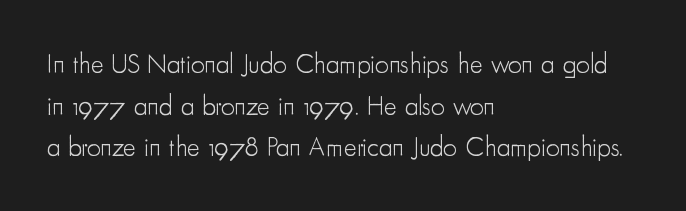
Q: Is the text bold? A: No.
Q: Is the text italic (slanted)? A: No, it is upright.
Q: Is the text underlined? A: No.
Q: How is the paragraph aligned? A: Left-aligned.
Q: Is the spacing between letters normal or unusually wide? A: Normal.
Q: Is the spacing between lines tight, normal or loose? A: Normal.
